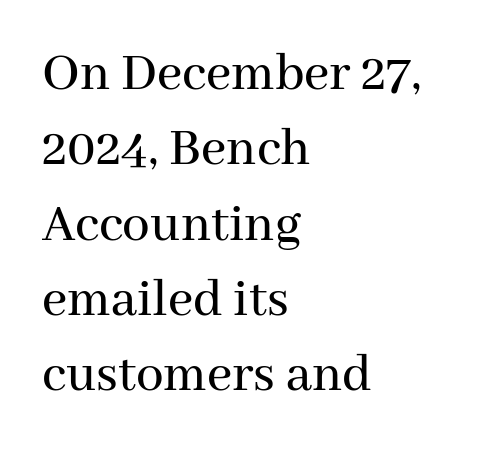
Beneath every word, the page is bare. Notice how the passage keeps a crisp vertical edge on the left only. Letter spacing: default. I'd call this a serif setting — the letters wear small feet. Style check: upright. A typesetter would call this proportional, since set widths differ per character.
